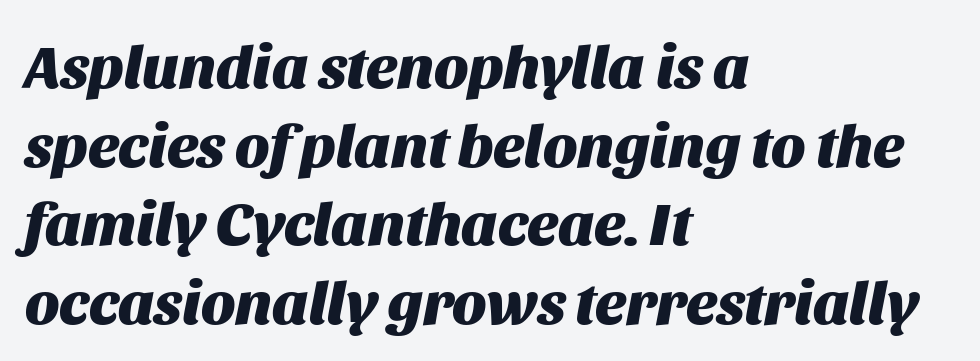
Spacing verdict: proportional, widths tailored to each character. Line spacing here is normal. Would a proofreader flag this as italicized? Yes. Line beginnings align vertically; line endings do not. Weight: bold.
